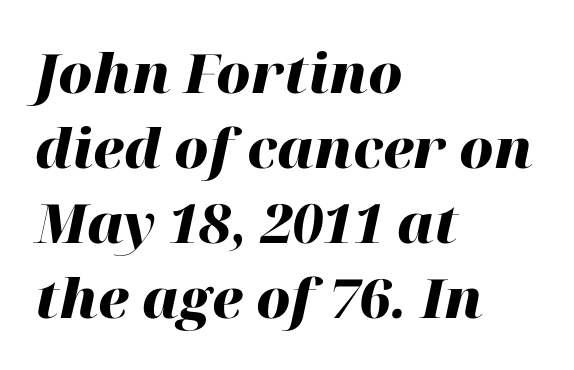
Do the characters align in a grid? No, the font is proportional. The sample has been set heavy, in full bold. Check under the words: just untouched page. The line texture is even and compact thanks to regular tracking. Leading: standard. Is the block centered? No — it sits flush against the left margin.
